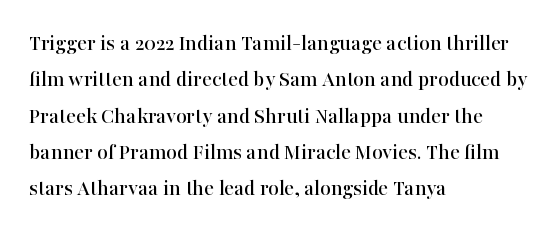
Q: Is the text italic (slanted)? A: No, it is upright.
Q: Is the text underlined? A: No.
Q: How is the paragraph aligned? A: Left-aligned.
Q: Is the spacing between letters normal or unusually wide? A: Normal.
Q: Is the spacing between lines tight, normal or loose? A: Normal.
